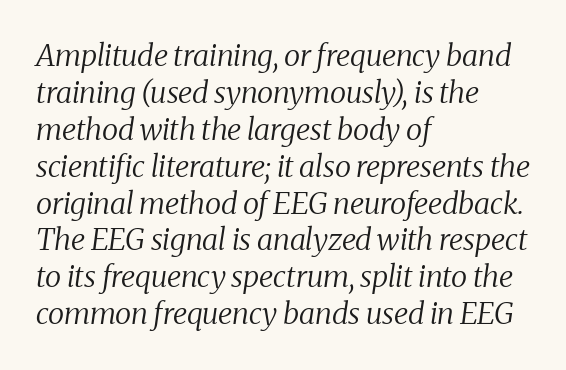
The image shows 30 px regular-weight serif type, italic (leaning right); set left-aligned, line spacing 1.23x, normal letter spacing, not underlined; medium stroke contrast and a medium x-height.
